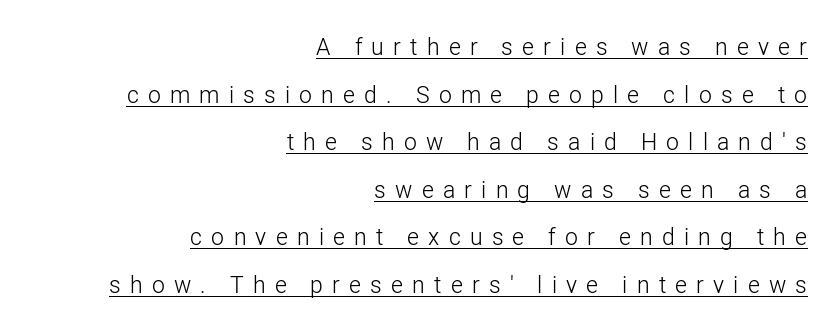
The image shows 23 px text type, upright; set right-aligned, loose line spacing (2.07x), unusually wide letter spacing (+0.4 em), underlined.
